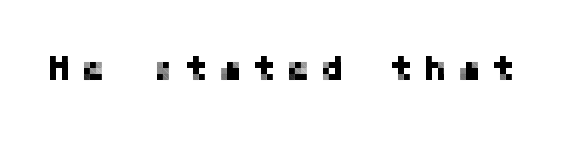
Every stem runs plumb, perpendicular to the baseline. The face used here is a sans, in the tradition of grotesques and geometrics. A bare baseline throughout the passage. Glyph-to-glyph distance is far greater than everyday printed text.
